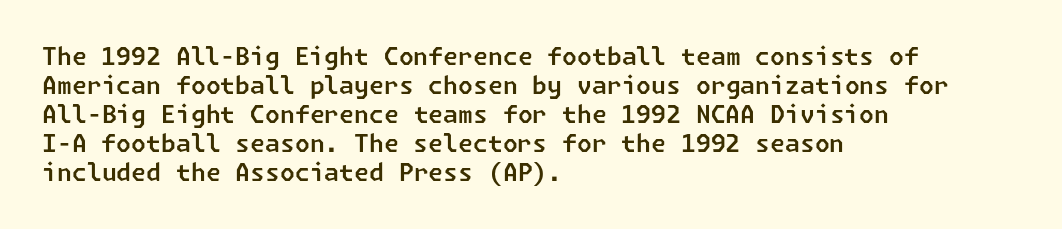
The glyphs are unaccompanied by any horizontal stroke below them. Every row of glyphs begins at an identical x-position on the left. How are the letters spaced? Ordinarily, with no added tracking.
